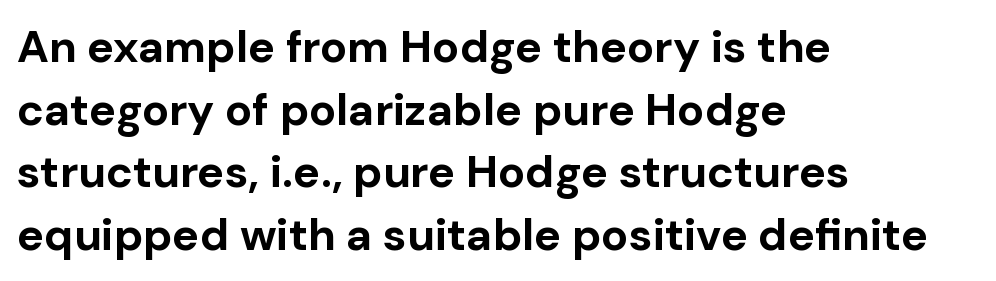
The image shows 45 px bold sans-serif type, upright; set left-aligned, normal line spacing (1.39x), normal letter spacing, not underlined; low stroke contrast and a medium x-height.
